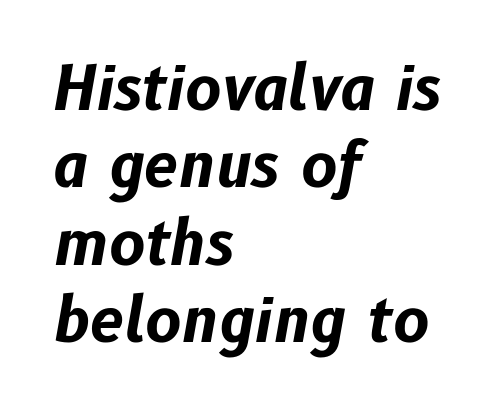
Does the weight exceed regular? Yes, all the way to bold. The face used here is rendered with its standard letterfit. The zone under the glyphs is completely vacant. The face used here is proportionally spaced, like ordinary book or web type. Layout note: lines flush left.
